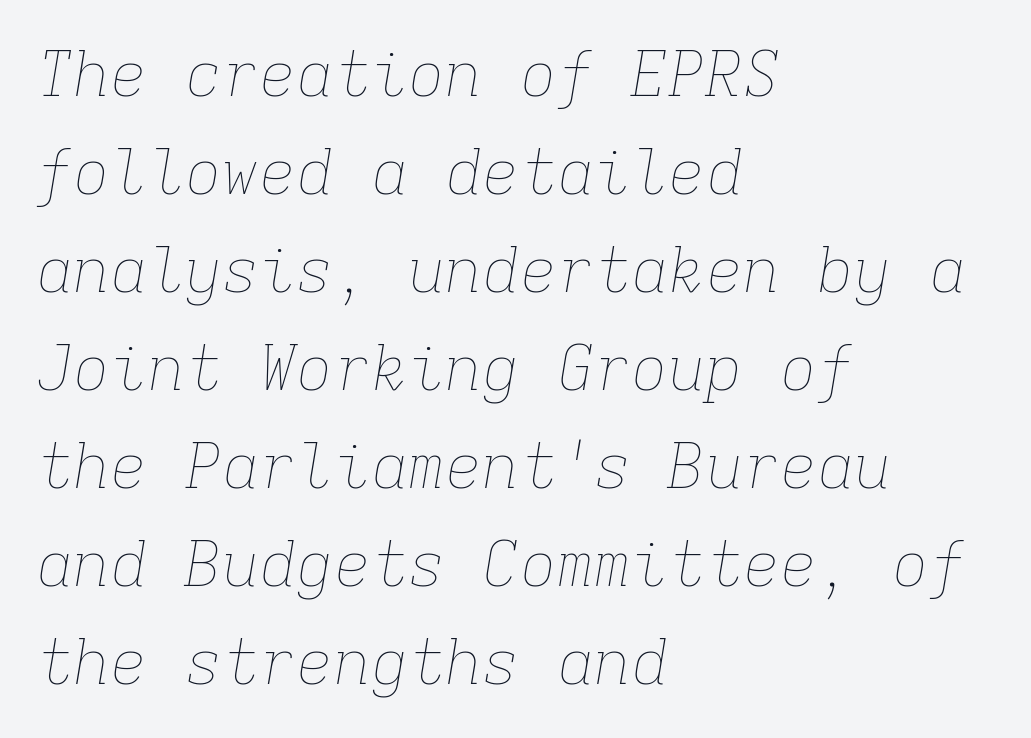
{"italic": "yes", "lean": "right", "slant_degrees": 9, "bold": "no", "weight": "thin", "width": "normal", "stroke_contrast": "low", "x_height": "medium", "monospaced": "yes", "underline": "no", "align": "left", "line_spacing": "normal", "line_spacing_ratio": 1.58, "letter_spacing": "normal", "letter_spacing_em": 0.0, "glyph_px": 62}
